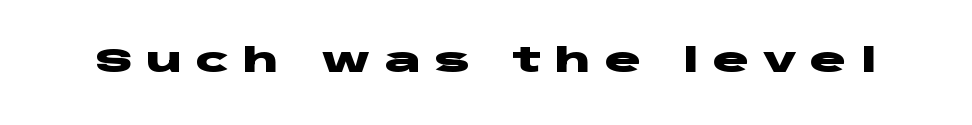
The image shows 34 px heavy, wide sans-serif type, upright; set unusually wide letter spacing (+0.4 em), not underlined; low stroke contrast and a large x-height.
